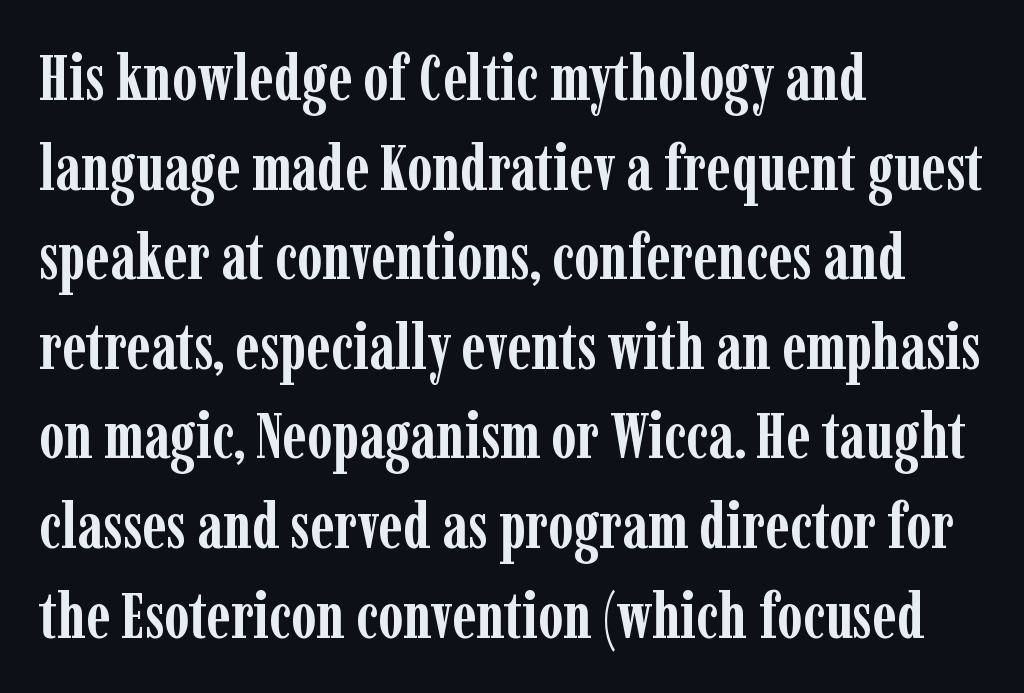
{"serif": "yes", "italic": "no", "bold": "yes", "weight": "semibold", "width": "condensed", "stroke_contrast": "low", "x_height": "medium", "monospaced": "no", "underline": "no", "align": "left", "line_spacing": "normal", "line_spacing_ratio": 1.4, "letter_spacing": "normal", "letter_spacing_em": 0.0, "glyph_px": 64}
